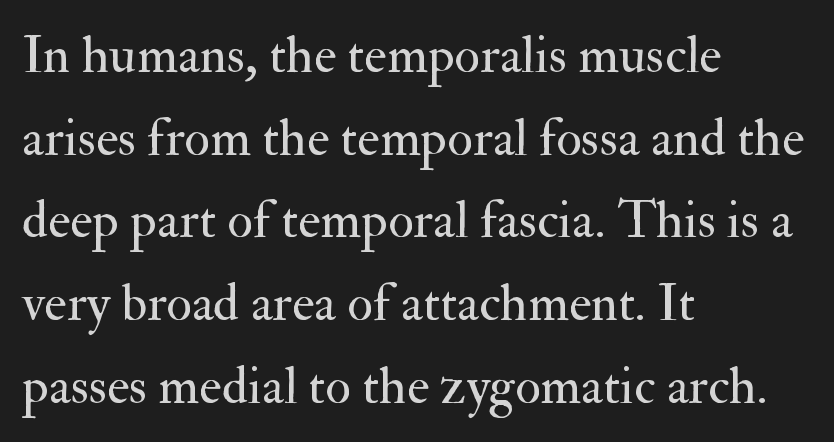
Q: Is the text bold? A: No.
Q: Is the text italic (slanted)? A: No, it is upright.
Q: Is the typeface a serif or a sans-serif typeface? A: Serif.
Q: Is the text underlined? A: No.
Q: How is the paragraph aligned? A: Left-aligned.
Q: Is the spacing between letters normal or unusually wide? A: Normal.
Q: Is the spacing between lines tight, normal or loose? A: Normal.
Q: Width (condensed, normal, or wide)? A: Normal.
Q: Stroke contrast? A: Medium.
Q: x-height? A: Small.
Q: Monospaced? A: No.
